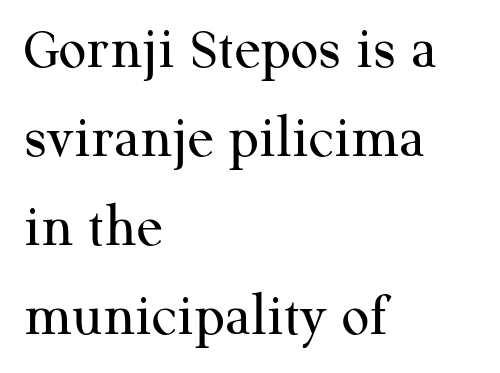
The face used here is proportionally spaced, like ordinary book or web type. Every stem runs plumb, perpendicular to the baseline. The rag falls on the right side of this text block. Reading down the column, the eye jumps a familiar distance to each next line. Typographically, this falls in the serif category. Inter-character spacing is left at the font's built-in metrics.
